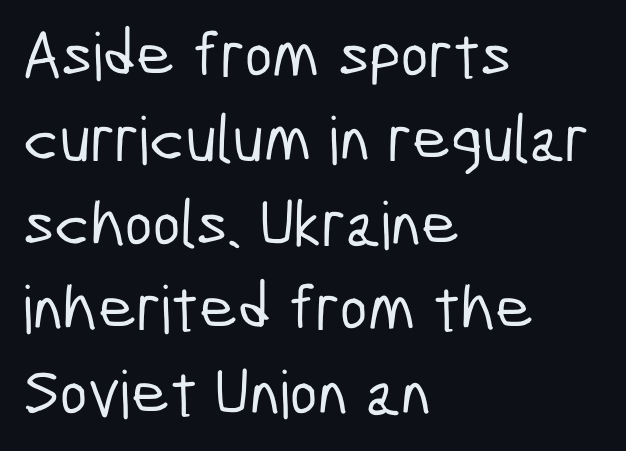
No feet cap the strokes, marking this as sans-serif type. Whoever set this chose a conventional vertical rhythm. Check under the words: just untouched page. Looks like regular typesetting: each glyph gets only the width it needs.
